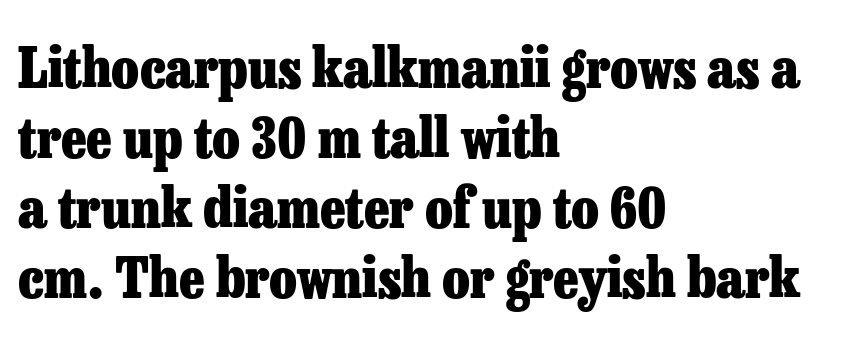
{"serif": "yes", "italic": "no", "bold": "yes", "weight": "heavy", "width": "normal", "stroke_contrast": "low", "x_height": "medium", "monospaced": "no", "underline": "no", "align": "left", "line_spacing": "normal", "line_spacing_ratio": 1.25, "letter_spacing": "normal", "letter_spacing_em": 0.0, "glyph_px": 56}
